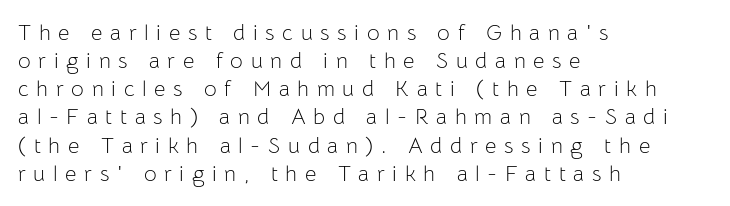
{"italic": "no", "bold": "no", "underline": "no", "align": "left", "line_spacing": "normal", "line_spacing_ratio": 1.28, "letter_spacing": "wide", "letter_spacing_em": 0.35, "glyph_px": 22}
